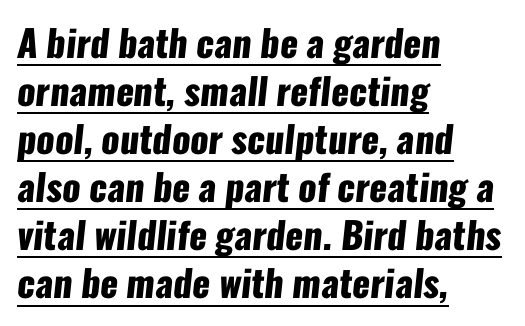
Q: Is the text bold? A: Yes.
Q: Is the typeface a serif or a sans-serif typeface? A: Sans-serif.
Q: Is the text underlined? A: Yes.
Q: How is the paragraph aligned? A: Left-aligned.
Q: Is the spacing between letters normal or unusually wide? A: Normal.
Q: Is the spacing between lines tight, normal or loose? A: Normal.
Q: Width (condensed, normal, or wide)? A: Condensed.
Q: Stroke contrast? A: Low.
Q: x-height? A: Medium.
Q: Monospaced? A: No.
